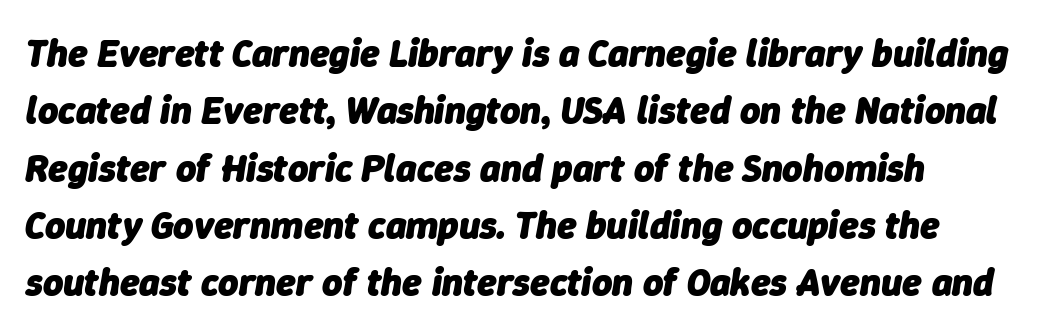
Q: Is the text bold? A: Yes.
Q: Is the text italic (slanted)? A: Yes, it leans right by about 9 degrees.
Q: Is the text underlined? A: No.
Q: How is the paragraph aligned? A: Left-aligned.
Q: Is the spacing between letters normal or unusually wide? A: Normal.
Q: Is the spacing between lines tight, normal or loose? A: Normal.
Q: Width (condensed, normal, or wide)? A: Normal.
Q: Stroke contrast? A: Low.
Q: x-height? A: Medium.
Q: Monospaced? A: No.
